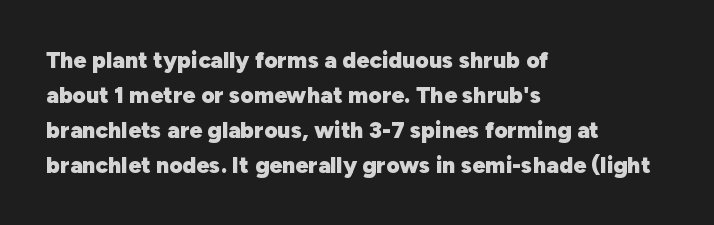
{"italic": "no", "bold": "yes", "underline": "no", "align": "left", "line_spacing": "normal", "line_spacing_ratio": 1.52, "letter_spacing": "normal", "letter_spacing_em": 0.0, "glyph_px": 23}
